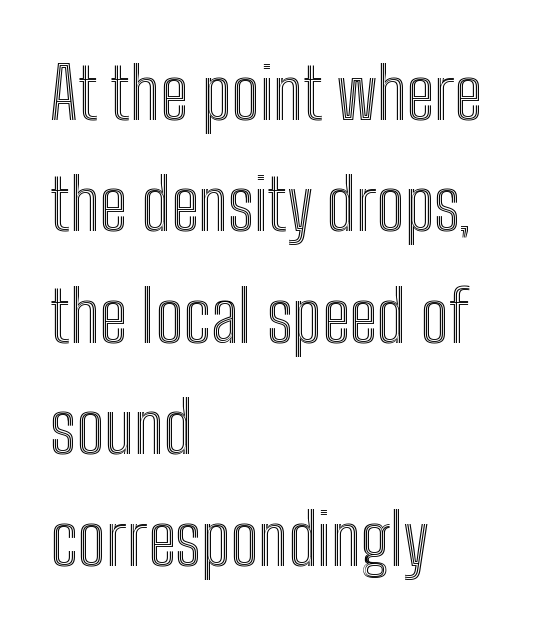
Q: Is the text italic (slanted)? A: No, it is upright.
Q: Is the text underlined? A: No.
Q: How is the paragraph aligned? A: Left-aligned.
Q: Is the spacing between letters normal or unusually wide? A: Normal.
Q: Is the spacing between lines tight, normal or loose? A: Normal.
Q: Width (condensed, normal, or wide)? A: Condensed.
Q: x-height? A: Medium.
Q: Monospaced? A: No.
